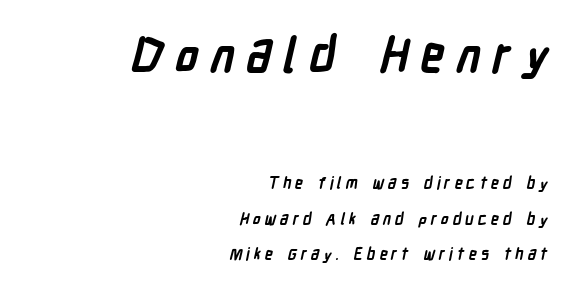
A student would call this right alignment; a typographer would say flush right, rag left. The line texture is sparse and dotted thanks to wide tracking. Typographically, this falls in the sans-serif category. Character widths vary here, with narrow letters taking less room than wide ones. The face used here appears at its bigger size in the upper chunk.
